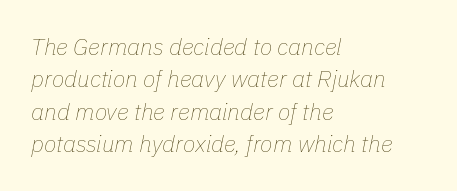
{"italic": "yes", "lean": "right", "slant_degrees": 11, "bold": "no", "underline": "no", "align": "left", "line_spacing": "normal", "line_spacing_ratio": 1.41, "letter_spacing": "normal", "letter_spacing_em": 0.0, "glyph_px": 23}
